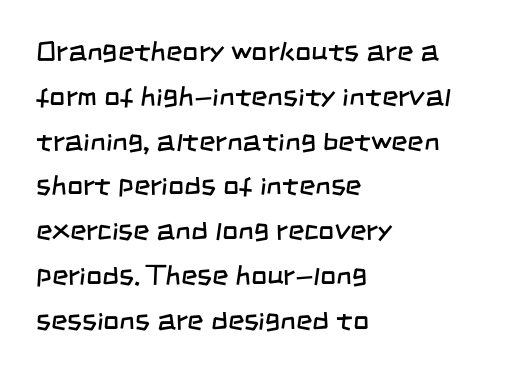
The image shows 28 px regular-weight, condensed sans-serif type; set left-aligned, normal line spacing (1.6x), normal letter spacing, not underlined; low stroke contrast and a large x-height.
